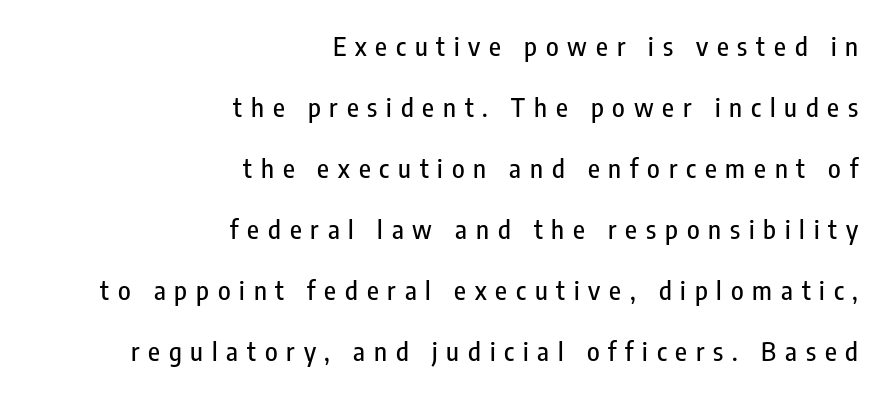
Type without underlining. This rendering widens character spacing well past its baseline value. Designer's note — italics off, roman on. Leading is clearly above the norm, producing a sparse column. Reading down the block, your eye finds every line finishing at a fixed right position.
